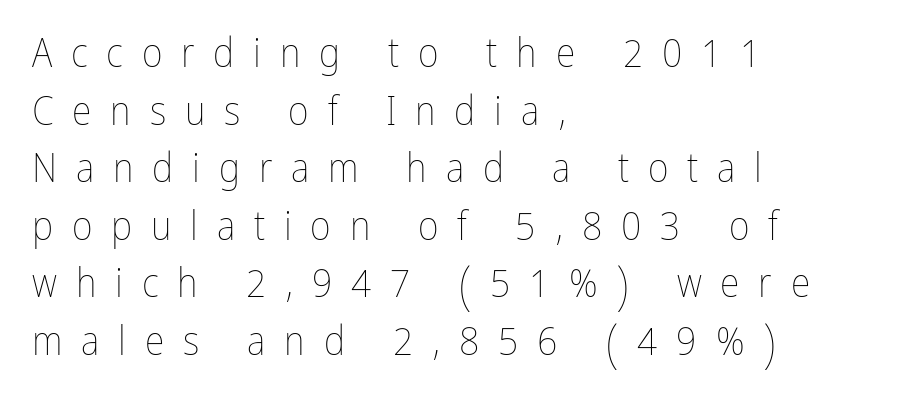
Q: Is the text bold? A: No.
Q: Is the text italic (slanted)? A: No, it is upright.
Q: Is the text underlined? A: No.
Q: How is the paragraph aligned? A: Left-aligned.
Q: Is the spacing between letters normal or unusually wide? A: Unusually wide.
Q: Is the spacing between lines tight, normal or loose? A: Normal.
Q: Width (condensed, normal, or wide)? A: Condensed.
Q: Stroke contrast? A: Low.
Q: x-height? A: Medium.
Q: Monospaced? A: No.
